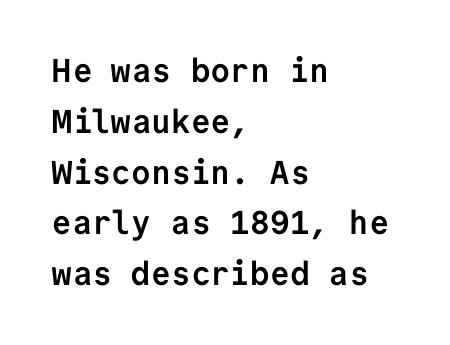
Q: Is the text bold? A: Yes.
Q: Is the text italic (slanted)? A: No, it is upright.
Q: Is the typeface a serif or a sans-serif typeface? A: Sans-serif.
Q: Is the text underlined? A: No.
Q: How is the paragraph aligned? A: Left-aligned.
Q: Is the spacing between letters normal or unusually wide? A: Normal.
Q: Is the spacing between lines tight, normal or loose? A: Normal.
Q: Width (condensed, normal, or wide)? A: Normal.
Q: Stroke contrast? A: Low.
Q: x-height? A: Medium.
Q: Monospaced? A: Yes.
